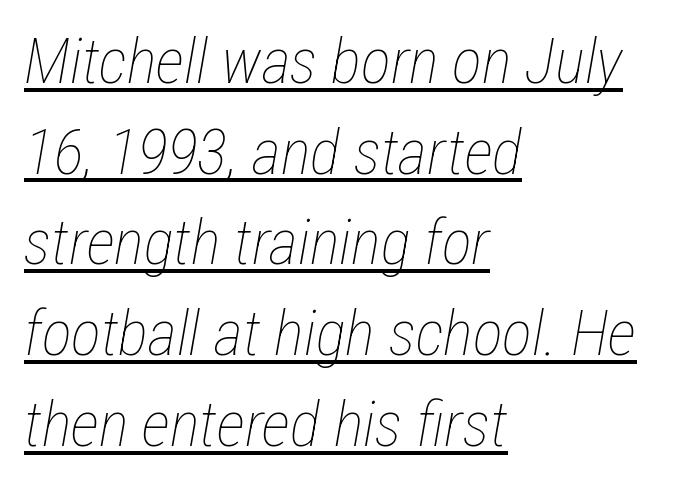
{"italic": "yes", "lean": "right", "slant_degrees": 12, "bold": "no", "weight": "thin", "width": "condensed", "stroke_contrast": "low", "x_height": "medium", "monospaced": "no", "underline": "yes", "align": "left", "line_spacing": "normal", "line_spacing_ratio": 1.44, "letter_spacing": "normal", "letter_spacing_em": 0.0, "glyph_px": 63}
